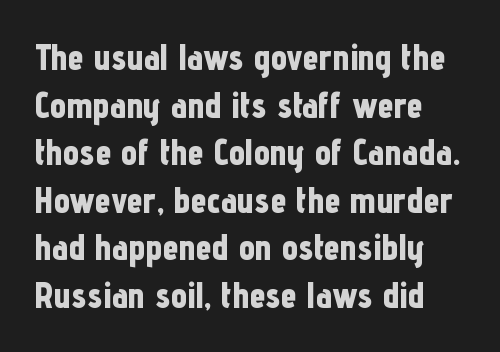
The image shows 36 px bold, condensed sans-serif type, upright; set normal line spacing (1.32x), normal letter spacing, not underlined; low stroke contrast and a medium x-height.
